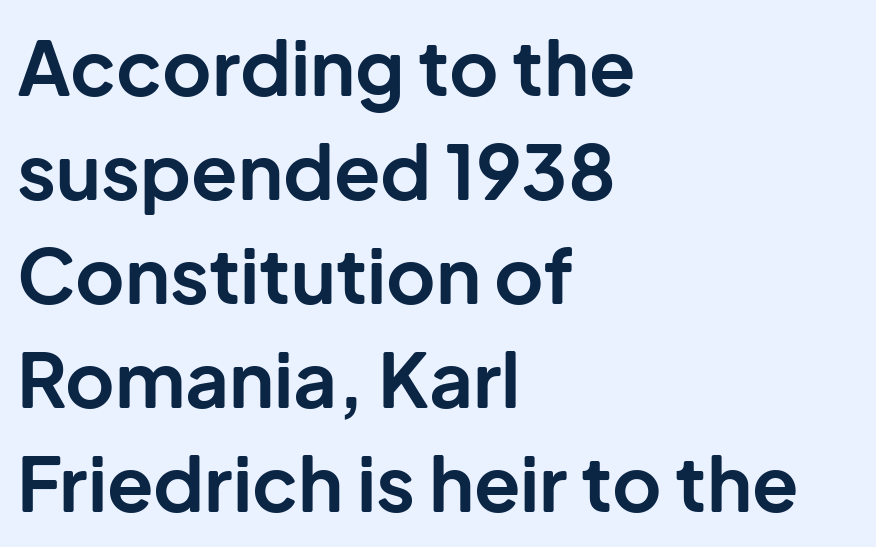
{"serif": "no", "italic": "no", "bold": "yes", "weight": "bold", "width": "normal", "stroke_contrast": "low", "x_height": "medium", "monospaced": "no", "underline": "no", "align": "left", "line_spacing": "normal", "line_spacing_ratio": 1.37, "letter_spacing": "normal", "letter_spacing_em": 0.0, "glyph_px": 76}
